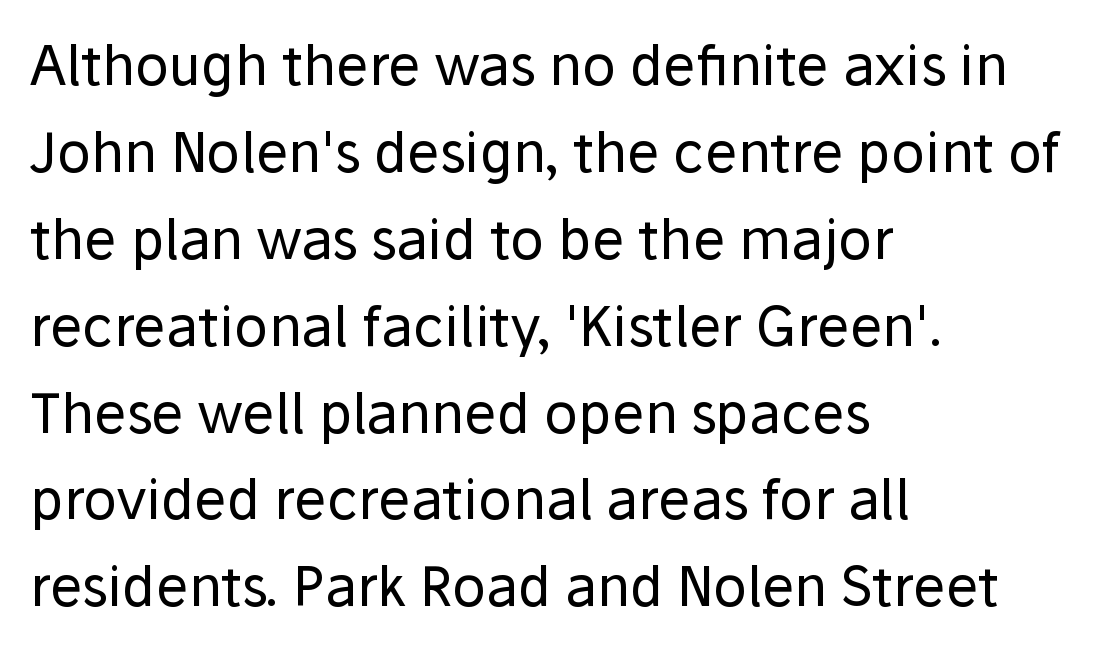
{"serif": "no", "italic": "no", "bold": "no", "weight": "regular", "width": "normal", "stroke_contrast": "low", "x_height": "medium", "monospaced": "no", "underline": "no", "align": "left", "line_spacing": "normal", "line_spacing_ratio": 1.58, "letter_spacing": "normal", "letter_spacing_em": 0.0, "glyph_px": 55}
